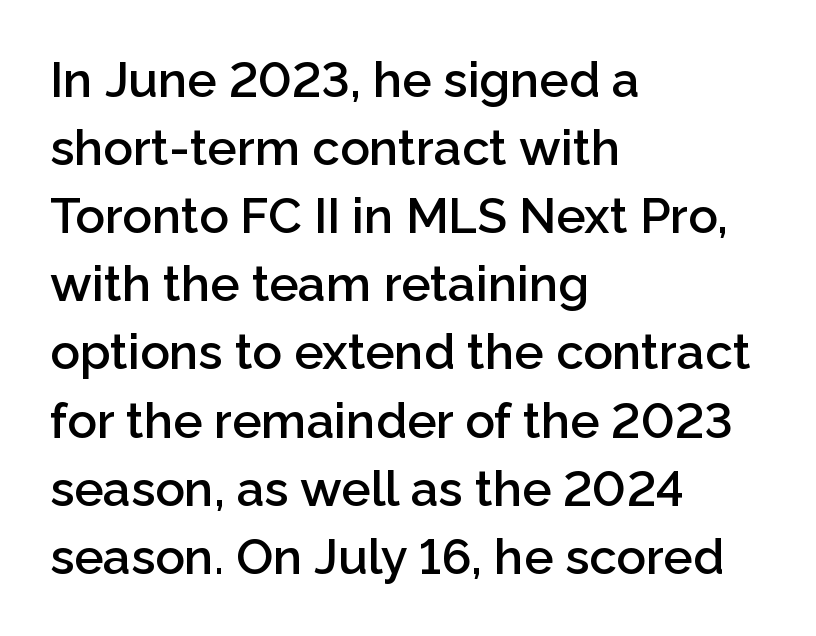
Q: Is the text bold? A: Semi-bold.
Q: Is the text italic (slanted)? A: No, it is upright.
Q: Is the typeface a serif or a sans-serif typeface? A: Sans-serif.
Q: Is the text underlined? A: No.
Q: How is the paragraph aligned? A: Left-aligned.
Q: Is the spacing between letters normal or unusually wide? A: Normal.
Q: Is the spacing between lines tight, normal or loose? A: Normal.
Q: Width (condensed, normal, or wide)? A: Normal.
Q: Stroke contrast? A: Low.
Q: x-height? A: Medium.
Q: Monospaced? A: No.
